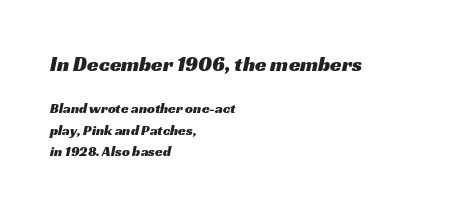
{"underline": "no", "align": "left", "line_spacing": "normal", "line_spacing_ratio": 1.54, "letter_spacing": "normal", "letter_spacing_em": 0.0, "larger_block": "first", "size_ratio": 1.5, "glyph_px": 21}
